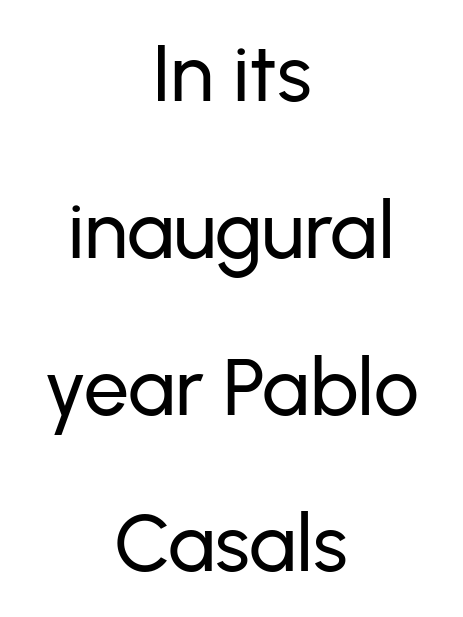
The image shows 80 px sans-serif type, upright; set centered, loose line spacing (1.96x), normal letter spacing, not underlined; low stroke contrast and a medium x-height.
